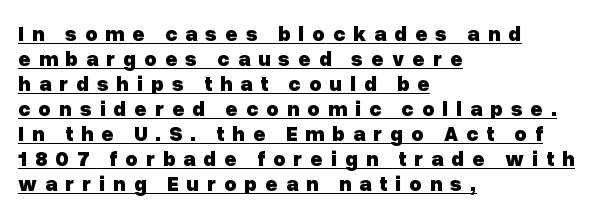
Q: Is the text bold? A: Yes.
Q: Is the text italic (slanted)? A: No, it is upright.
Q: Is the text underlined? A: Yes.
Q: How is the paragraph aligned? A: Left-aligned.
Q: Is the spacing between letters normal or unusually wide? A: Unusually wide.
